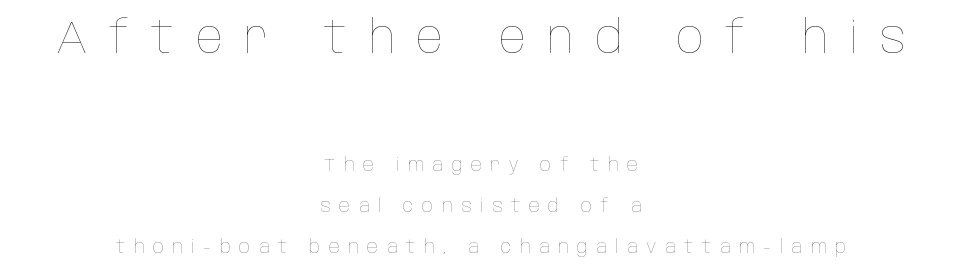
Weight: regular or lighter. Note the varied advance widths — an 'i' is clearly narrower than an 'm'. Visually, the top section dominates because its glyphs are scaled up. A centered setting, common on invitations and titles, is used for this passage.
